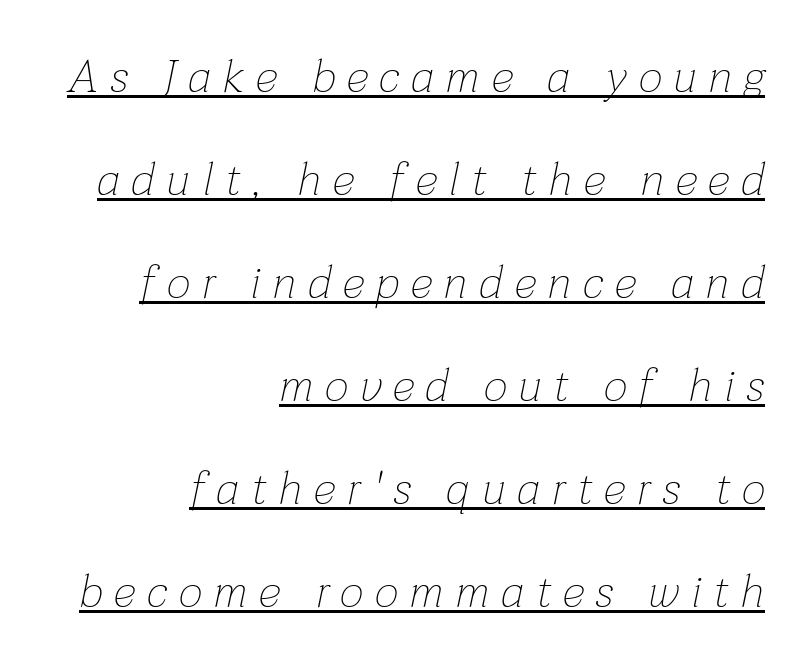
Q: Is the text bold? A: No.
Q: Is the text italic (slanted)? A: Yes, it leans right by about 12 degrees.
Q: Is the text underlined? A: Yes.
Q: How is the paragraph aligned? A: Right-aligned.
Q: Is the spacing between letters normal or unusually wide? A: Unusually wide.
Q: Is the spacing between lines tight, normal or loose? A: Loose.
Q: Width (condensed, normal, or wide)? A: Normal.
Q: Stroke contrast? A: Low.
Q: x-height? A: Medium.
Q: Monospaced? A: No.
